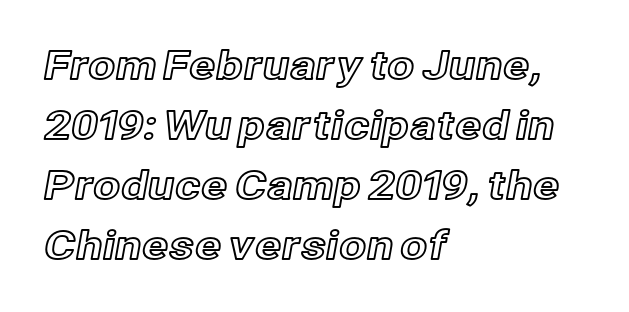
The horizontal fit of the characters is conventional and even. Descenders are the only things crossing below the line. The letters advance in unequal steps, a hallmark of proportional type.
